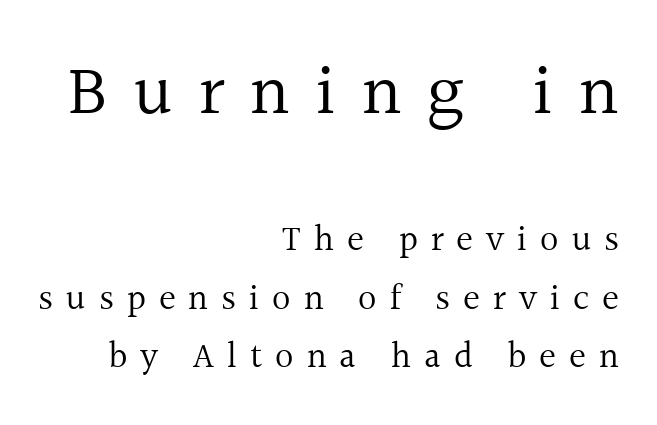
Q: Is the text bold? A: No.
Q: Is the text italic (slanted)? A: No, it is upright.
Q: Is the typeface a serif or a sans-serif typeface? A: Serif.
Q: Is the text underlined? A: No.
Q: How is the paragraph aligned? A: Right-aligned.
Q: Is the spacing between letters normal or unusually wide? A: Unusually wide.
Q: Is the spacing between lines tight, normal or loose? A: Normal.
Q: Which block of text is set in a larger size, the first (top) or the second (bottom)? A: The first (top) one.
Q: Width (condensed, normal, or wide)? A: Normal.
Q: x-height? A: Medium.
Q: Monospaced? A: No.
